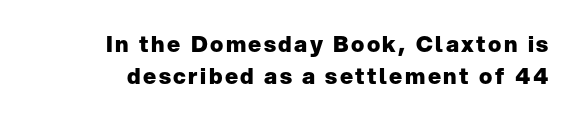
{"italic": "no", "bold": "yes", "underline": "no", "align": "right", "line_spacing": "normal", "line_spacing_ratio": 1.46, "glyph_px": 22}
